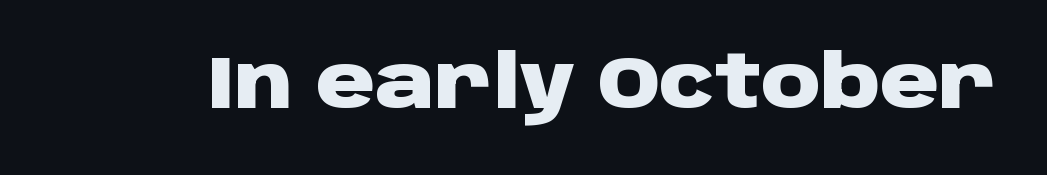
You could not count columns in this text — the font is proportionally spaced. The face used here is rendered with its standard letterfit. Style check: upright. The space directly below the letters is spotless. Compared with an ordinary text face, these strokes are far heavier — a full bold.
